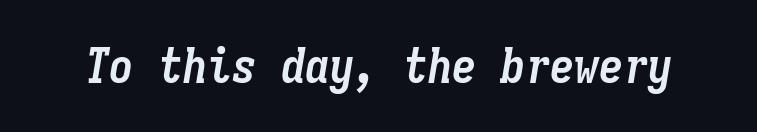
{"italic": "yes", "lean": "right", "slant_degrees": 9, "bold": "yes", "weight": "semibold", "width": "condensed", "stroke_contrast": "low", "x_height": "medium", "monospaced": "yes", "underline": "no", "letter_spacing": "normal", "letter_spacing_em": 0.0, "glyph_px": 49}
